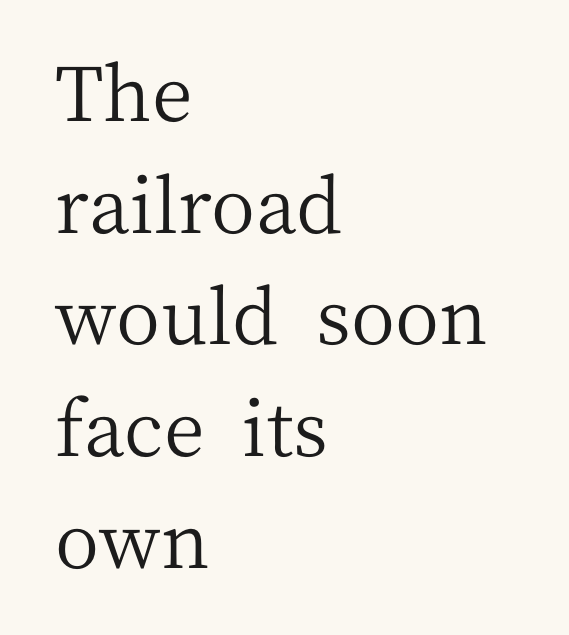
Q: Is the text bold? A: No.
Q: Is the text italic (slanted)? A: No, it is upright.
Q: Is the typeface a serif or a sans-serif typeface? A: Serif.
Q: Is the text underlined? A: No.
Q: How is the paragraph aligned? A: Left-aligned.
Q: Is the spacing between letters normal or unusually wide? A: Normal.
Q: Is the spacing between lines tight, normal or loose? A: Normal.
Q: Width (condensed, normal, or wide)? A: Normal.
Q: Stroke contrast? A: Medium.
Q: x-height? A: Medium.
Q: Monospaced? A: No.
